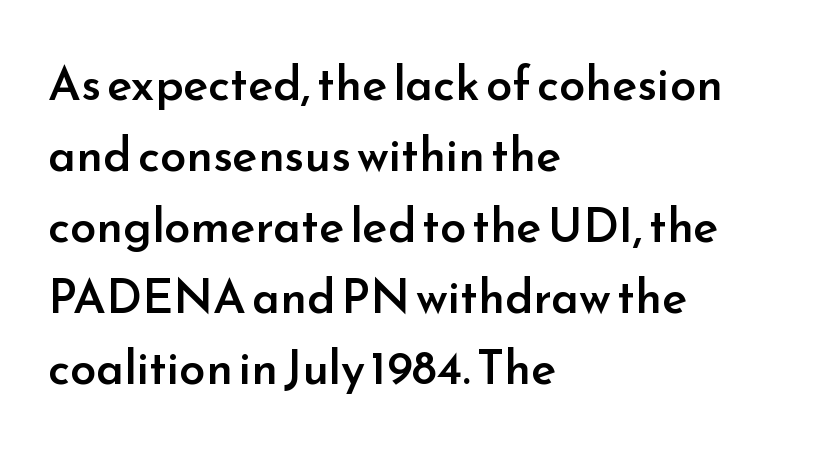
These lines are rendered in a variable-pitch font. Quick note: not italic, upright. How are the letters spaced? Ordinarily, with no added tracking. A normal amount of white space separates one row of letters from the next. The designer went with a sans here, leaving each stem footless.
